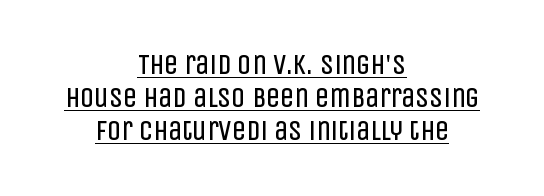
The image shows 28 px regular-weight, condensed sans-serif type, upright; set centered, line spacing 1.17x, normal letter spacing, underlined; low stroke contrast and a large x-height.
